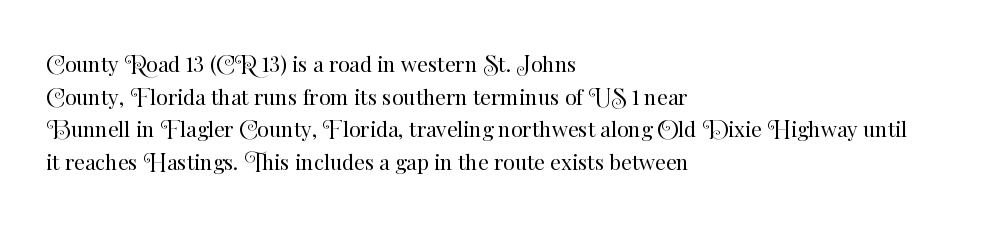
The axis of the letterforms is exactly vertical. Here the glyphs are tracked normally, forming tight word shapes. Descenders hang freely into open space. Line beginnings align vertically; line endings do not. The rows are spaced the way most documents space them.
